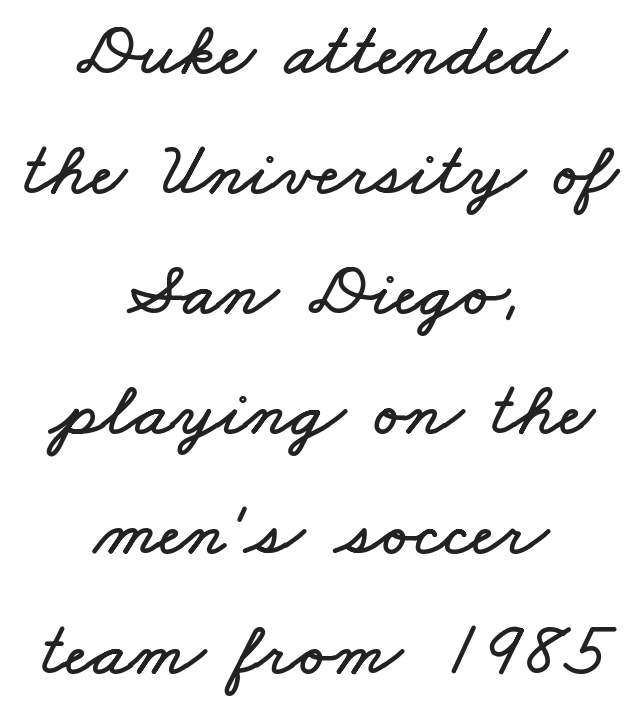
You could call the tracking neutral — neither tight nor loose. Regarding leading, the lines here are spaced in the standard way. Decoration check: the copy has no underline. Typeset on center — no edge is straight. This sample has the flowing, uneven cadence of proportional lettering.
